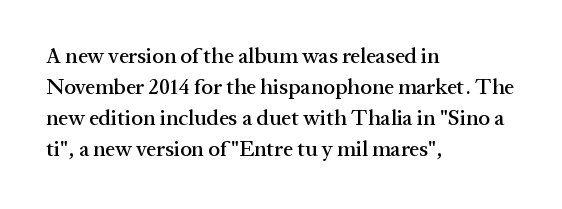
No italicization has been applied; the sample stays upright. The text block is weighted toward the left margin, trailing off unevenly rightward. Each row of text sits above clean, open space. Leading matches the norm, producing a regular column. Nobody touched the tracking dial on this one.
